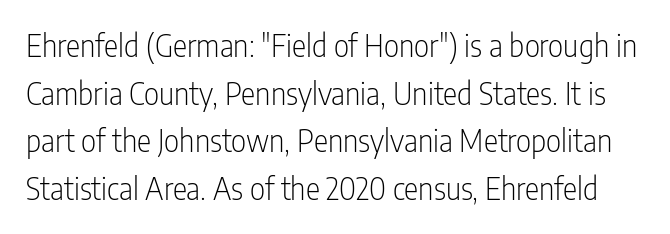
{"serif": "no", "italic": "no", "bold": "no", "weight": "light", "width": "condensed", "stroke_contrast": "low", "x_height": "medium", "monospaced": "no", "underline": "no", "line_spacing": "normal", "line_spacing_ratio": 1.59, "letter_spacing": "normal", "letter_spacing_em": 0.0, "glyph_px": 30}
